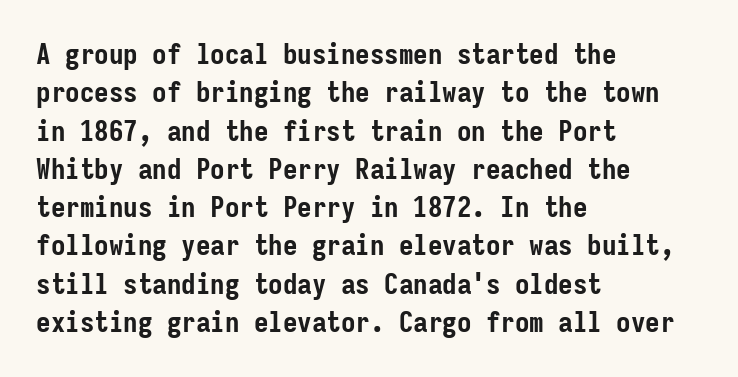
{"serif": "no", "italic": "no", "bold": "yes", "weight": "semibold", "width": "condensed", "stroke_contrast": "low", "x_height": "medium", "monospaced": "yes", "underline": "no", "align": "left", "line_spacing": "normal", "line_spacing_ratio": 1.32, "letter_spacing": "normal", "letter_spacing_em": 0.0, "glyph_px": 29}
